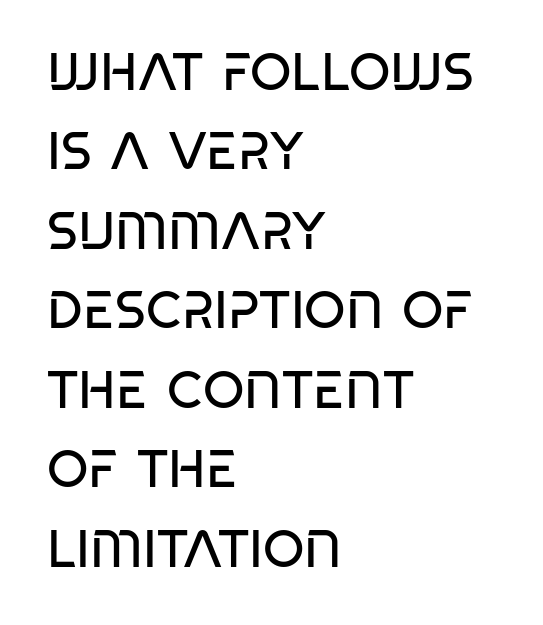
{"serif": "no", "italic": "no", "bold": "no", "weight": "regular", "width": "condensed", "stroke_contrast": "low", "x_height": "large", "monospaced": "no", "underline": "no", "align": "left", "line_spacing": "normal", "line_spacing_ratio": 1.5, "letter_spacing": "normal", "letter_spacing_em": 0.0, "glyph_px": 53}
